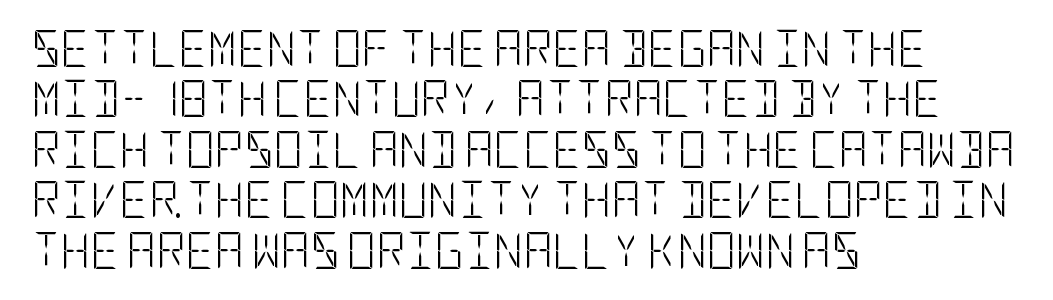
Between one letter and the next there's only the usual sliver of space. Heft: none added — not bold. Typeset ragged right — the left edge is the straight one. Grotesque or geometric, the face here clearly has no serifs. The line-height multiplier appears to be the usual default. Quick note: not italic, upright.
